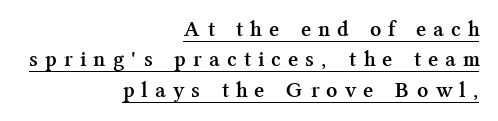
The image shows 22 px bold type, upright; set right-aligned, normal line spacing (1.38x), unusually wide letter spacing (+0.4 em), underlined.
